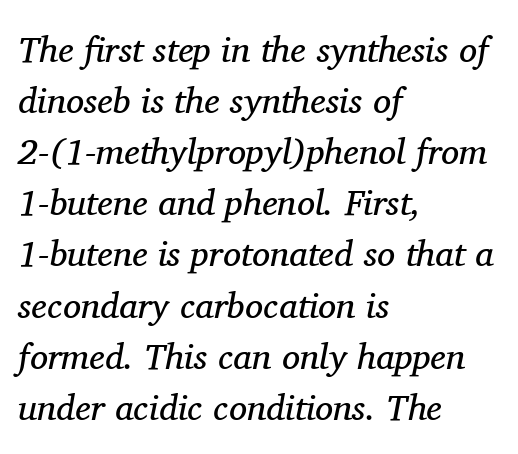
{"serif": "yes", "italic": "yes", "lean": "right", "slant_degrees": 11, "bold": "no", "weight": "regular", "width": "normal", "stroke_contrast": "medium", "x_height": "medium", "monospaced": "no", "underline": "no", "align": "left", "line_spacing": "normal", "line_spacing_ratio": 1.42, "letter_spacing": "normal", "letter_spacing_em": 0.0, "glyph_px": 36}
